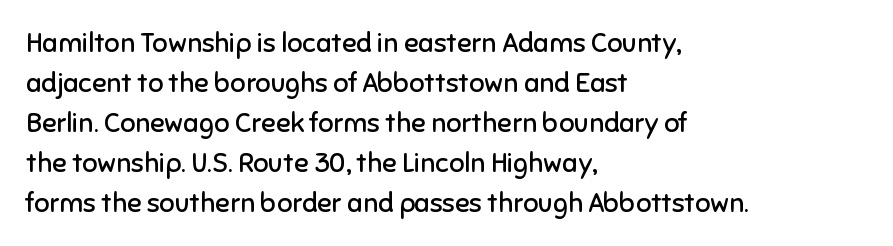
{"italic": "no", "bold": "no", "underline": "no", "align": "left", "line_spacing": "normal", "line_spacing_ratio": 1.48, "letter_spacing": "normal", "letter_spacing_em": 0.0, "glyph_px": 27}
